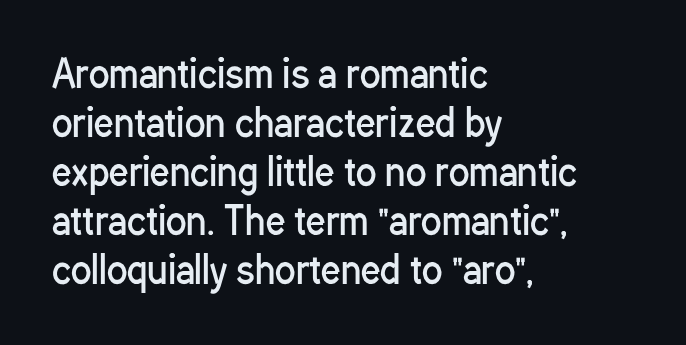
The image shows 38 px regular-weight, condensed sans-serif type, upright; set left-aligned, normal line spacing (1.29x), normal letter spacing, not underlined; low stroke contrast and a medium x-height.
